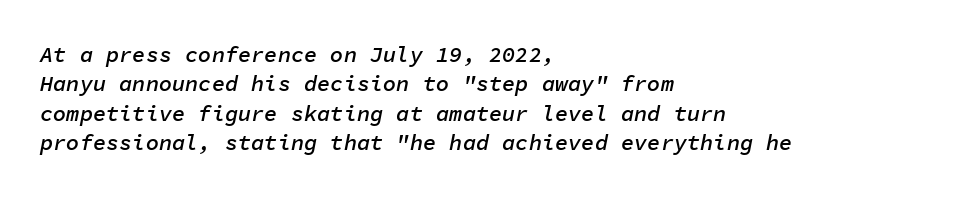
Q: Is the text bold? A: Semi-bold.
Q: Is the text italic (slanted)? A: Yes, it leans right by about 11 degrees.
Q: Is the text underlined? A: No.
Q: How is the paragraph aligned? A: Left-aligned.
Q: Is the spacing between letters normal or unusually wide? A: Normal.
Q: Is the spacing between lines tight, normal or loose? A: Normal.
